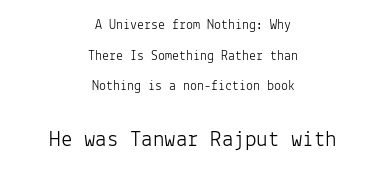
{"italic": "no", "bold": "no", "underline": "no", "align": "center", "line_spacing": "loose", "line_spacing_ratio": 2.18, "letter_spacing": "normal", "letter_spacing_em": 0.0, "larger_block": "second", "size_ratio": 1.64, "glyph_px": 23}
